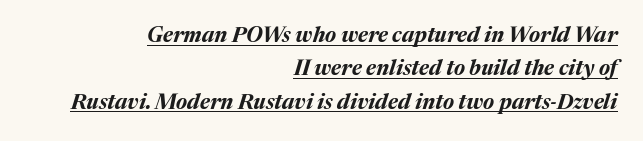
The image shows 21 px bold type, italic (leaning right); set right-aligned, normal line spacing (1.59x), normal letter spacing, underlined.
